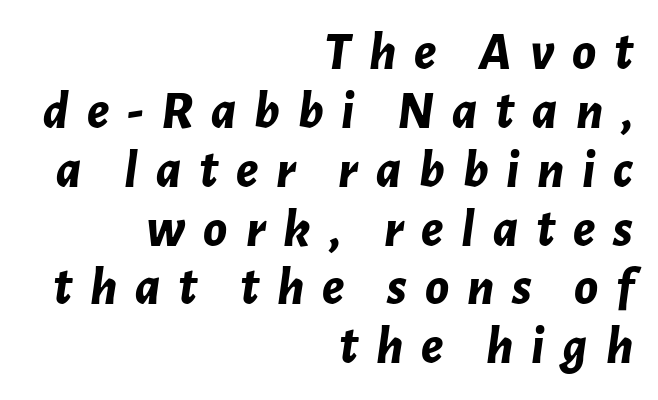
There's an unmistakable incline to the writing here. Closely set lines give the paragraph a compact silhouette. A full-strength bold gives these letters their thick strokes. What stands out about the letter spacing? Its width — letters are far apart. Proportional: the letters do not fall into vertical columns. Each line ends at the same right margin while the left side varies.
